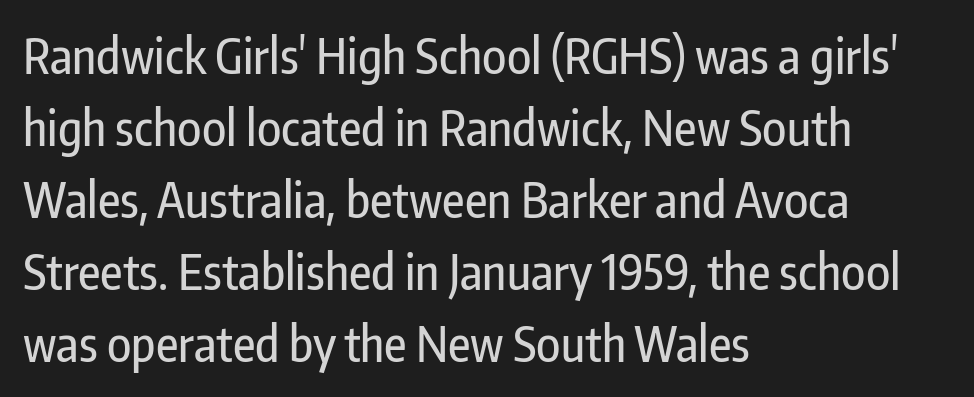
The image shows 49 px condensed sans-serif type, upright; set left-aligned, normal line spacing (1.47x), normal letter spacing, not underlined; low stroke contrast and a medium x-height.
